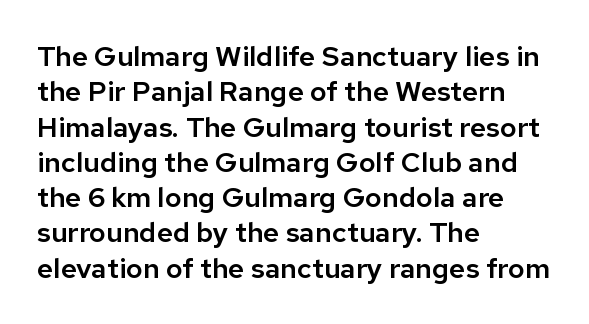
The image shows 28 px sans-serif type, upright; set left-aligned, normal line spacing (1.26x), normal letter spacing, not underlined; low stroke contrast and a medium x-height.
